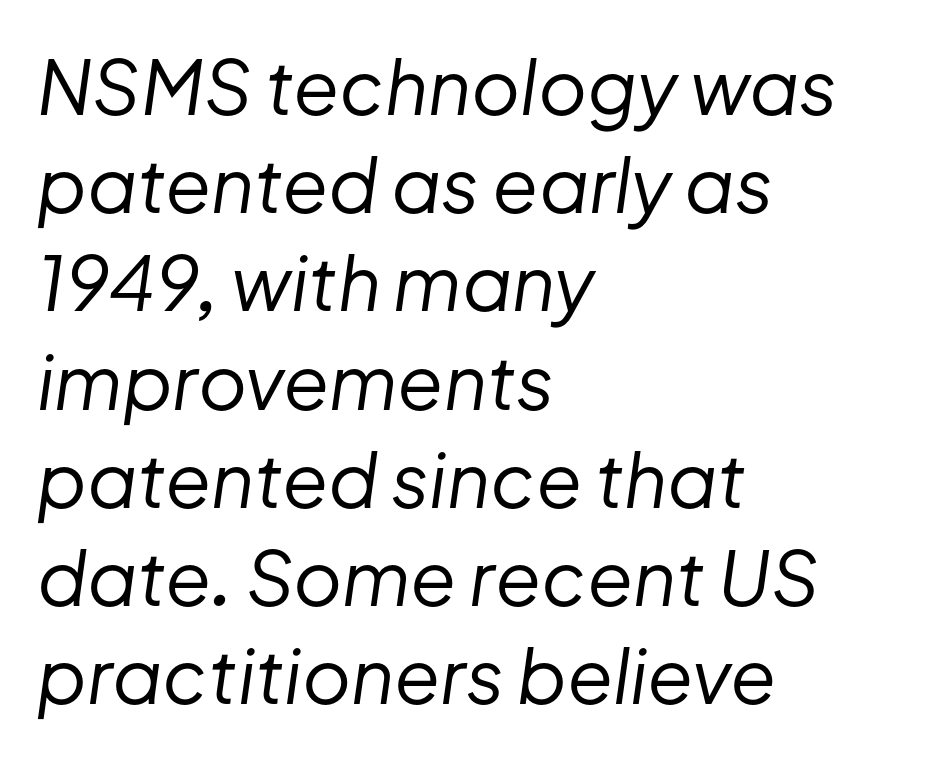
The passage shown is typed in a proportional face where columns would drift. The passage is arranged the way most books set body copy — flush left. A typesetter would call this leading conventional body-copy spacing. You can tell it's italic because the verticals aren't actually vertical.
